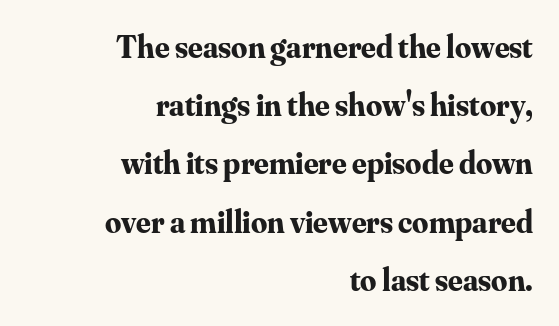
Q: Is the text bold? A: Yes.
Q: Is the text italic (slanted)? A: No, it is upright.
Q: Is the typeface a serif or a sans-serif typeface? A: Serif.
Q: Is the text underlined? A: No.
Q: How is the paragraph aligned? A: Right-aligned.
Q: Is the spacing between letters normal or unusually wide? A: Normal.
Q: Width (condensed, normal, or wide)? A: Normal.
Q: Stroke contrast? A: Medium.
Q: x-height? A: Small.
Q: Monospaced? A: No.
